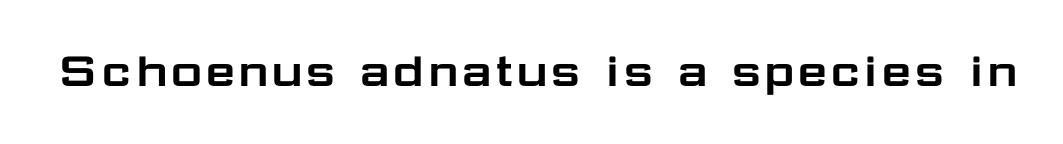
Italic? Not at all — the glyphs are vertical. Do the characters align in a grid? No, the font is proportional. Look at the tracking — it's just the regular setting, nothing added. Type without underlining.
